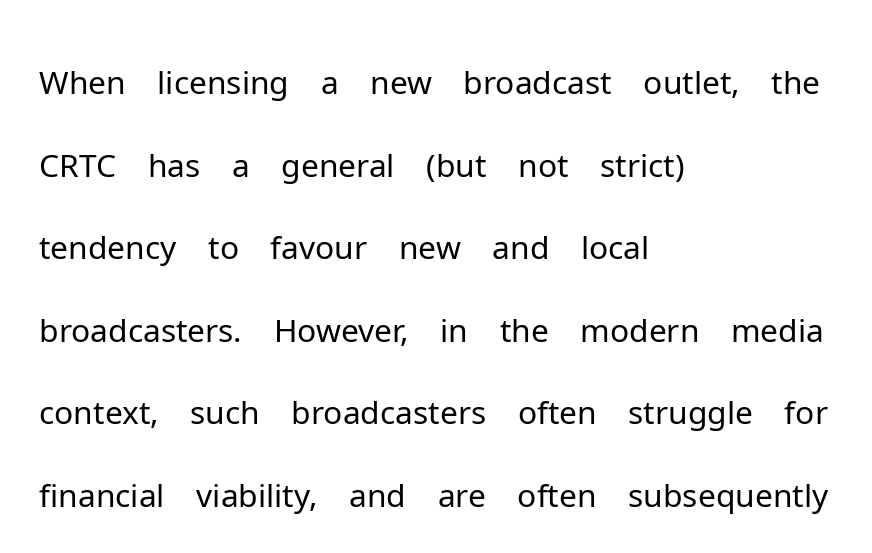
Does the leading feel generous? No, just average. Is this a heavy cut? Hardly; it is regular or lighter. In CSS terms this would be text-align: left. Here the designer chose a conventional face with non-uniform glyph widths.
